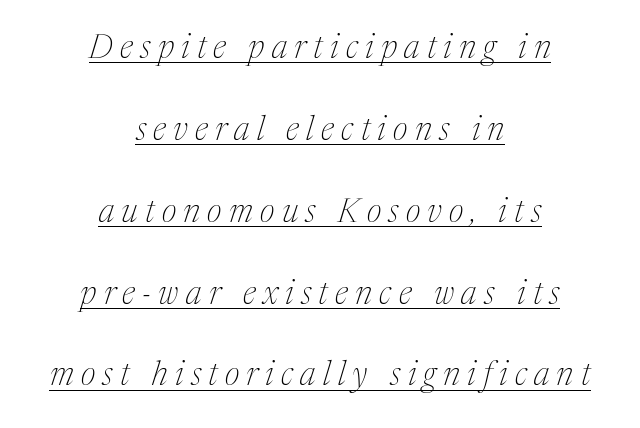
Check the space under the baseline: a stroke is drawn there. Ink coverage per letter is moderate at most. Interline gaps are noticeably wide in this sample. Serifs: yes, visible at the terminals of the letterforms.
